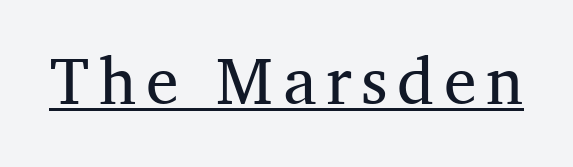
The image shows 65 px regular-weight serif type, upright; set underlined; medium stroke contrast and a medium x-height.
